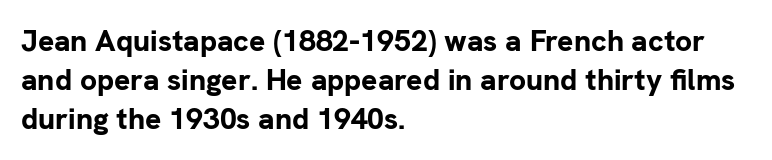
{"serif": "no", "italic": "no", "bold": "yes", "weight": "bold", "width": "normal", "stroke_contrast": "low", "x_height": "medium", "monospaced": "no", "underline": "no", "align": "left", "line_spacing": "normal", "line_spacing_ratio": 1.3, "letter_spacing": "normal", "letter_spacing_em": 0.0, "glyph_px": 30}
